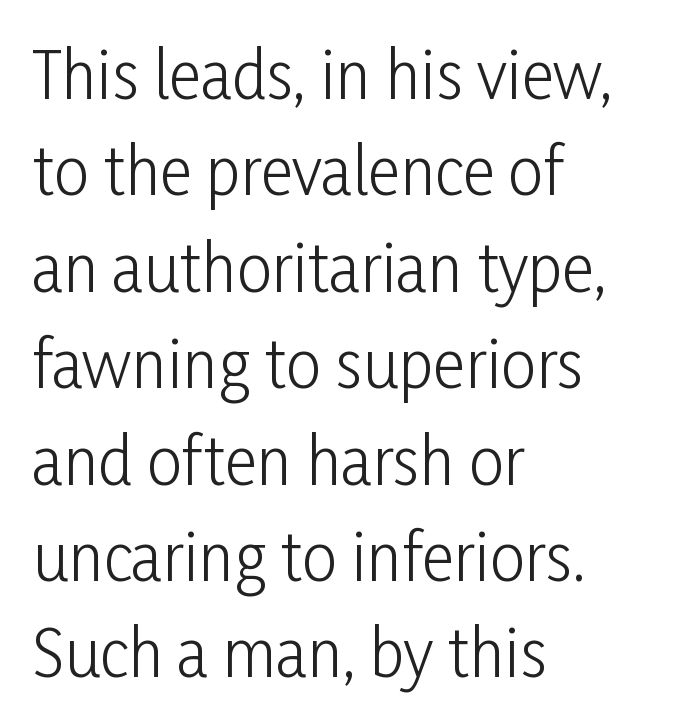
The image shows 63 px light, condensed sans-serif type, upright; set left-aligned, normal line spacing (1.53x), normal letter spacing, not underlined; low stroke contrast and a medium x-height.
